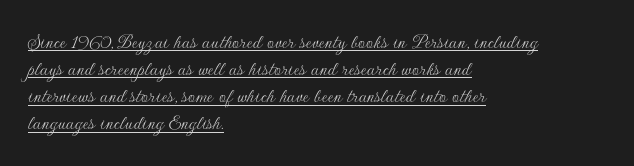
{"bold": "no", "underline": "yes", "align": "left", "line_spacing_ratio": 1.23, "letter_spacing": "normal", "letter_spacing_em": 0.0, "glyph_px": 22}
